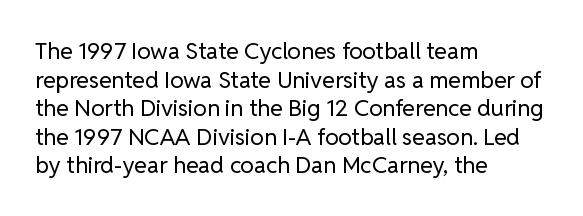
Q: Is the text bold? A: No.
Q: Is the text italic (slanted)? A: No, it is upright.
Q: Is the text underlined? A: No.
Q: How is the paragraph aligned? A: Left-aligned.
Q: Is the spacing between letters normal or unusually wide? A: Normal.
